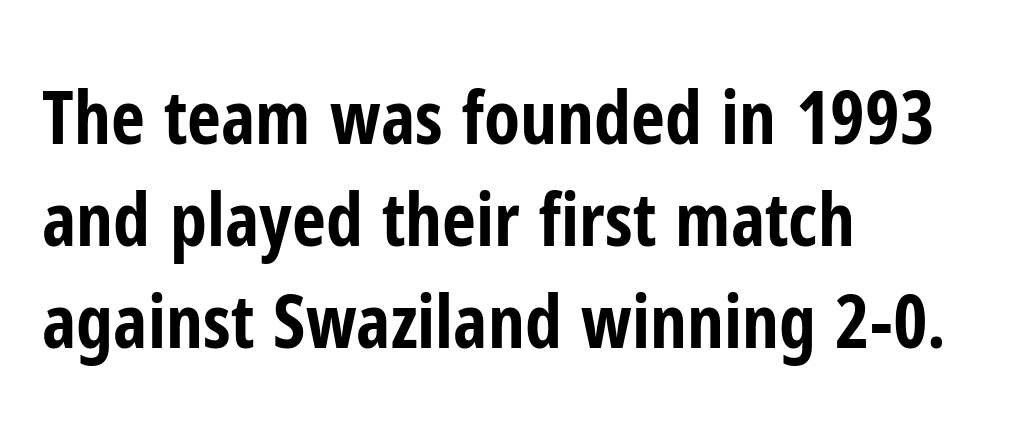
Pretty heavy lettering here — definitely bold. Upright lettering throughout. A typesetter would call this proportional, since set widths differ per character. This rendering uses left alignment, leaving the right contour irregular. A typesetter would call this leading conventional body-copy spacing. Is the letter spacing exaggerated? No — it looks like the ordinary default.
